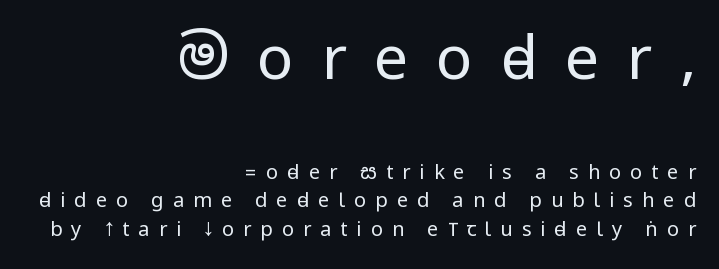
{"serif": "no", "italic": "no", "bold": "no", "weight": "regular", "width": "condensed", "stroke_contrast": "low", "underline": "no", "align": "right", "line_spacing": "normal", "line_spacing_ratio": 1.44, "letter_spacing": "wide", "letter_spacing_em": 0.45, "larger_block": "first", "size_ratio": 3.05, "glyph_px": 61}
